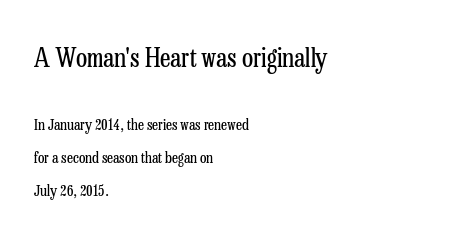
{"italic": "no", "bold": "no", "underline": "no", "align": "left", "line_spacing": "loose", "line_spacing_ratio": 2.18, "letter_spacing": "normal", "letter_spacing_em": 0.0, "larger_block": "first", "size_ratio": 1.73, "glyph_px": 26}
